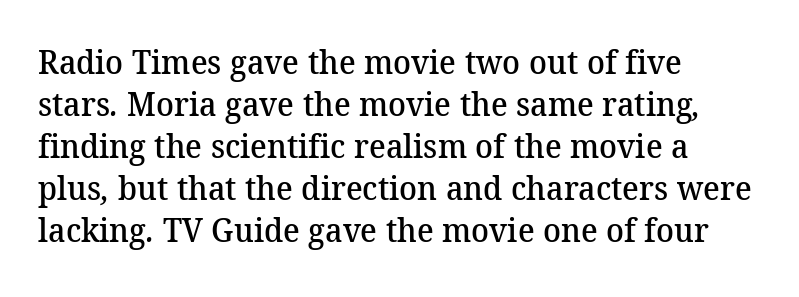
The rows are spaced the way most documents space them. Glyph-to-glyph distance matches everyday printed text. The letters advance in unequal steps, a hallmark of proportional type. Firm but not heavy-handed strokes: this text is semibold.
